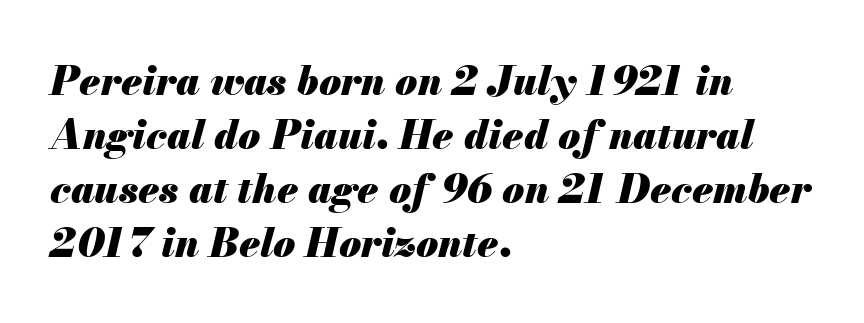
The image shows 40 px heavy type, italic (leaning right); set left-aligned, normal line spacing (1.35x), normal letter spacing, not underlined; medium stroke contrast and a small x-height.
